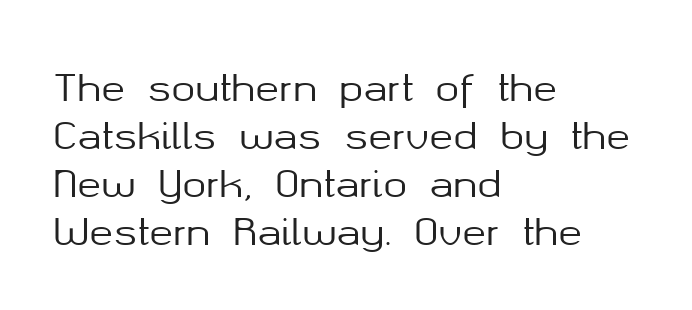
How would I describe the line gaps? Plain and ordinary. The letters sit at their default tracking, neither squeezed nor spread. In terms of posture, this sample is upright. The passage is arranged the way most books set body copy — flush left.
